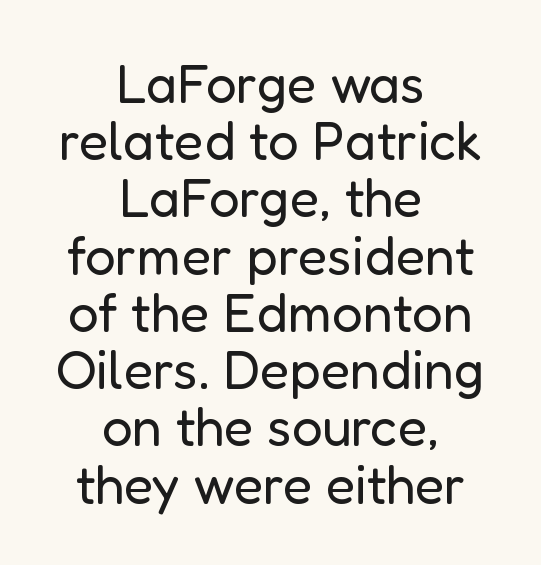
{"serif": "no", "italic": "no", "bold": "no", "weight": "regular", "width": "normal", "stroke_contrast": "low", "x_height": "medium", "monospaced": "no", "underline": "no", "align": "center", "line_spacing": "tight", "line_spacing_ratio": 1.06, "letter_spacing": "normal", "letter_spacing_em": 0.0, "glyph_px": 54}
